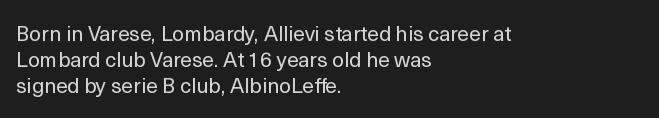
The image shows 21 px text type, upright; set left-aligned, normal line spacing (1.25x), normal letter spacing, not underlined.
